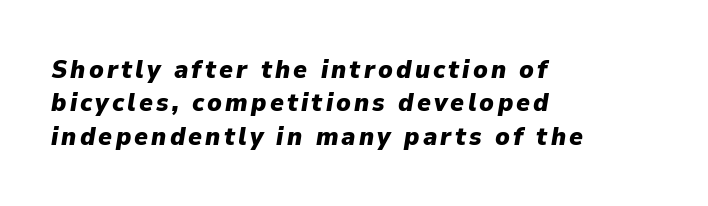
Typographic density is high because the face is bold. Only glyphs here, with clear space below each row. A student would call this left alignment; a typographer would say flush left, rag right. Compared with typical paragraphs, the rows here are spaced about the same. The whole block is typeset with a tilt.
